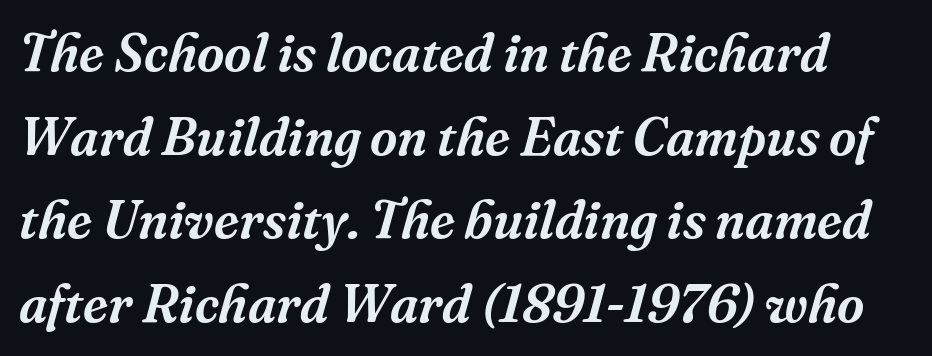
{"serif": "yes", "italic": "yes", "lean": "right", "slant_degrees": 16, "width": "normal", "stroke_contrast": "medium", "x_height": "medium", "monospaced": "no", "underline": "no", "line_spacing": "normal", "line_spacing_ratio": 1.58, "letter_spacing": "normal", "letter_spacing_em": 0.0, "glyph_px": 53}
